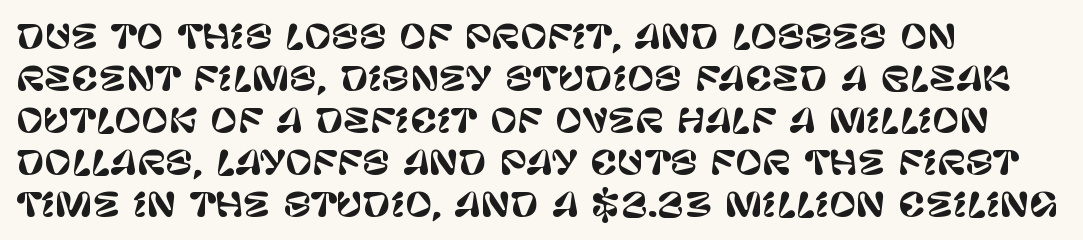
Q: Is the text italic (slanted)? A: Yes.
Q: Is the typeface a serif or a sans-serif typeface? A: Sans-serif.
Q: Is the text underlined? A: No.
Q: How is the paragraph aligned? A: Left-aligned.
Q: Is the spacing between letters normal or unusually wide? A: Normal.
Q: Is the spacing between lines tight, normal or loose? A: Normal.
Q: Width (condensed, normal, or wide)? A: Normal.
Q: Stroke contrast? A: Low.
Q: x-height? A: Large.
Q: Monospaced? A: No.
